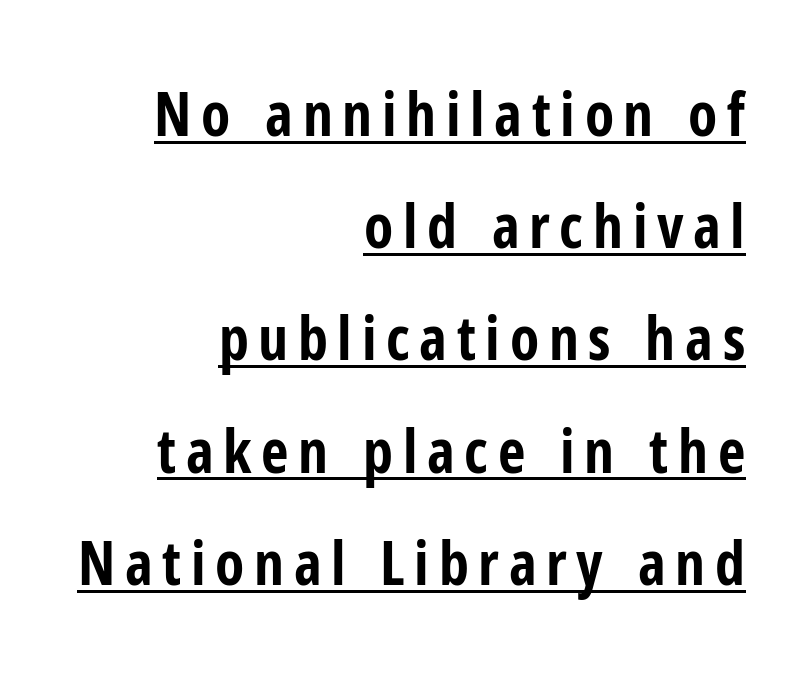
No italicization has been applied; the sample stays upright. These lines stack with their right ends in a neat column. You could not count columns in this text — the font is proportionally spaced. A continuous stroke trails under the words, as in a hyperlink. I'd call this a sans setting — the letters go barefoot. Look at the stroke-to-counter ratio: heavy, a bold.
